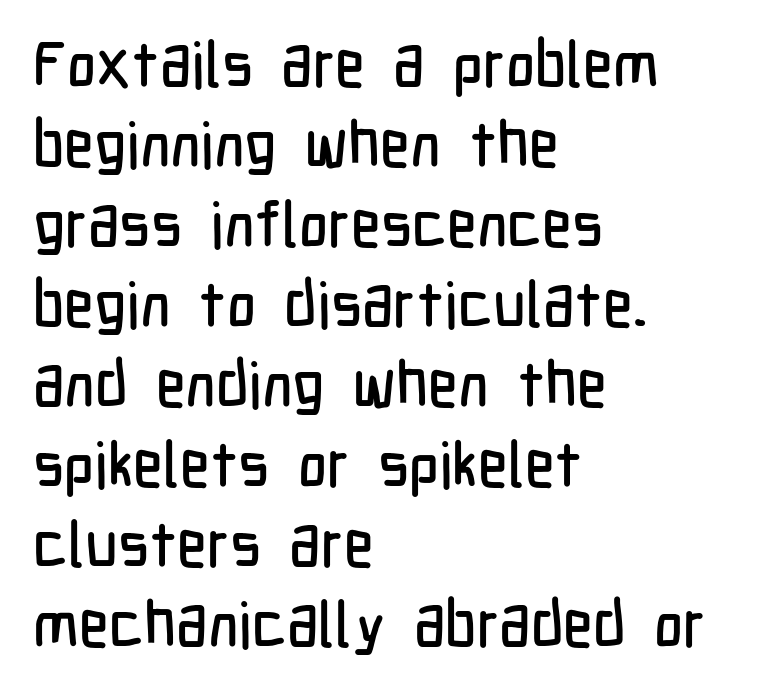
{"serif": "no", "italic": "no", "width": "condensed", "stroke_contrast": "low", "x_height": "medium", "monospaced": "no", "underline": "no", "align": "left", "line_spacing": "normal", "line_spacing_ratio": 1.27, "letter_spacing": "normal", "letter_spacing_em": 0.0, "glyph_px": 63}
